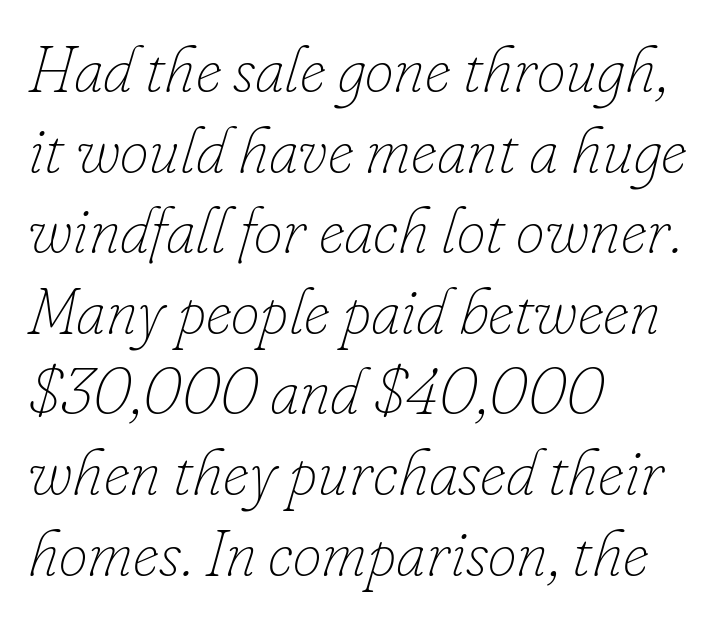
Q: Is the text bold? A: No.
Q: Is the text italic (slanted)? A: Yes, it leans right by about 16 degrees.
Q: Is the text underlined? A: No.
Q: How is the paragraph aligned? A: Left-aligned.
Q: Is the spacing between letters normal or unusually wide? A: Normal.
Q: Width (condensed, normal, or wide)? A: Normal.
Q: Stroke contrast? A: Low.
Q: x-height? A: Small.
Q: Monospaced? A: No.
